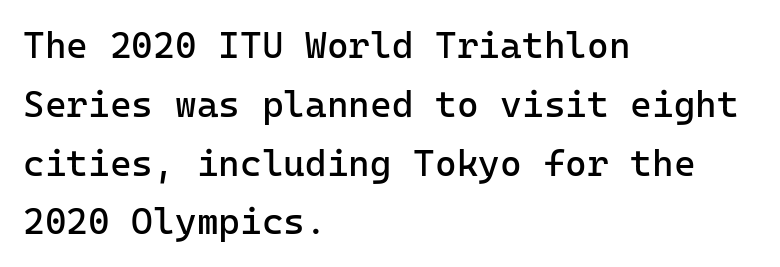
The image shows 37 px regular-weight sans-serif type, upright, monospaced; set left-aligned, normal line spacing (1.59x), normal letter spacing, not underlined; low stroke contrast and a medium x-height.
